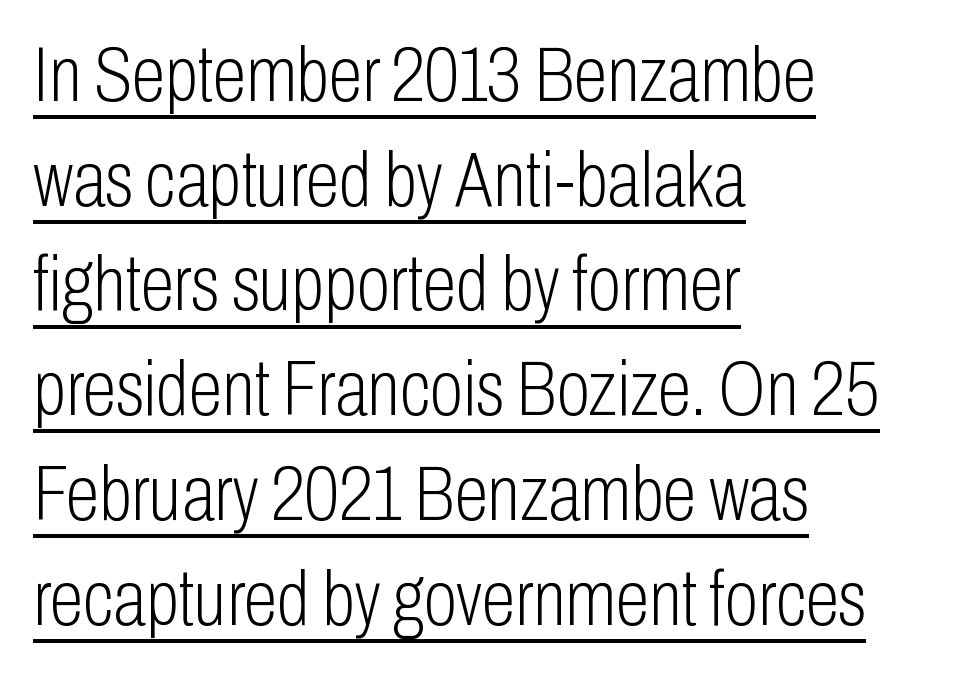
{"serif": "no", "italic": "no", "bold": "no", "weight": "light", "width": "condensed", "stroke_contrast": "low", "x_height": "medium", "monospaced": "no", "underline": "yes", "align": "left", "line_spacing": "normal", "line_spacing_ratio": 1.36, "letter_spacing": "normal", "letter_spacing_em": 0.0, "glyph_px": 77}
